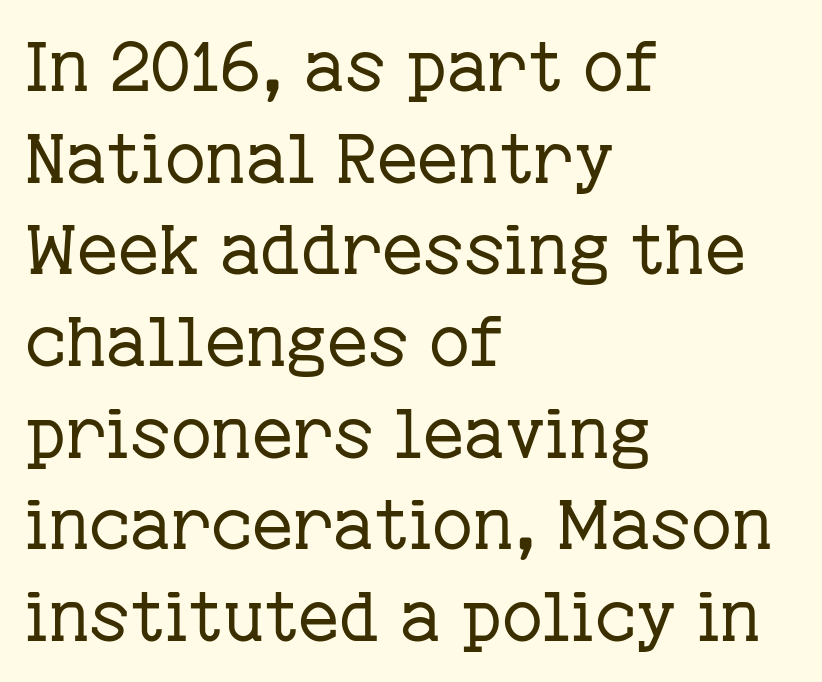
Weight class: somewhere from thin through regular. No word sits above an underline. The rag falls on the right side of this text block. Ordinary non-slanted type is in use. Font category for this specimen: serif. Interline gaps are of average width in this sample.
